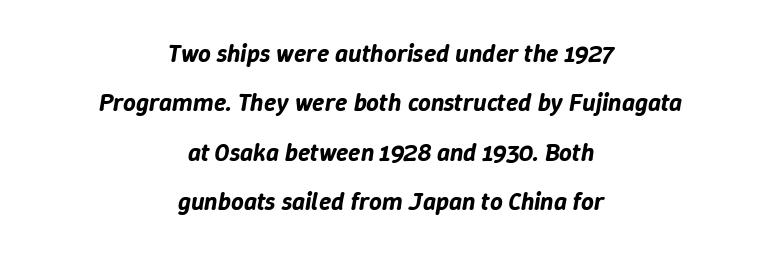
{"italic": "yes", "lean": "right", "slant_degrees": 9, "underline": "no", "align": "center", "line_spacing": "loose", "line_spacing_ratio": 1.98, "letter_spacing": "normal", "letter_spacing_em": 0.0, "glyph_px": 25}
